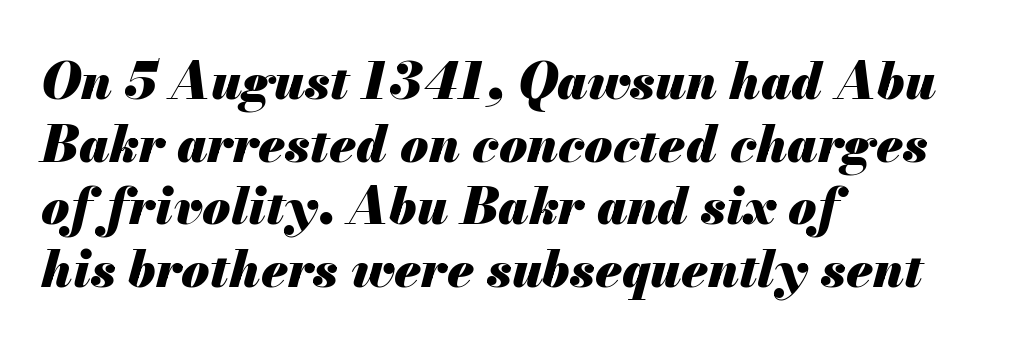
Q: Is the text bold? A: Yes.
Q: Is the text italic (slanted)? A: Yes, it leans right by about 13 degrees.
Q: Is the text underlined? A: No.
Q: How is the paragraph aligned? A: Left-aligned.
Q: Is the spacing between letters normal or unusually wide? A: Normal.
Q: Width (condensed, normal, or wide)? A: Normal.
Q: Stroke contrast? A: Medium.
Q: x-height? A: Small.
Q: Monospaced? A: No.
